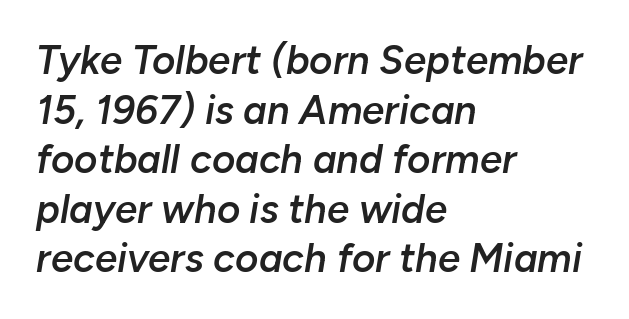
The image shows 40 px semibold type, italic (leaning right); set left-aligned, line spacing 1.24x, normal letter spacing, not underlined; low stroke contrast and a medium x-height.
